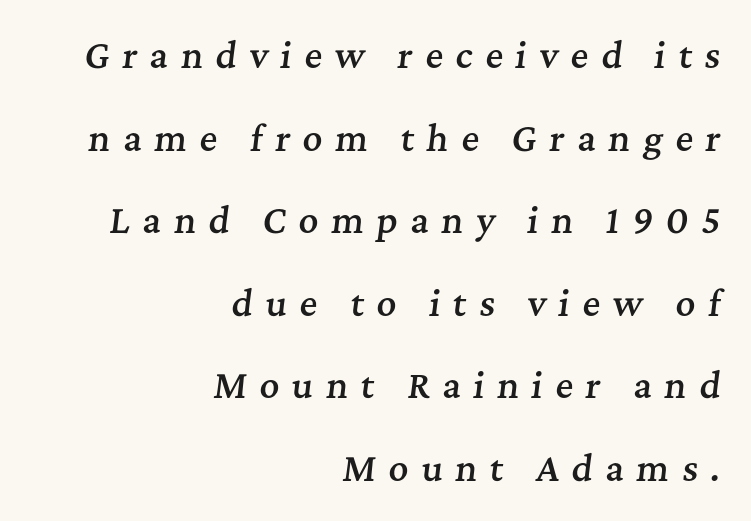
Q: Is the text bold? A: Semi-bold.
Q: Is the text italic (slanted)? A: Yes, it leans right by about 7 degrees.
Q: Is the typeface a serif or a sans-serif typeface? A: Serif.
Q: Is the text underlined? A: No.
Q: How is the paragraph aligned? A: Right-aligned.
Q: Is the spacing between letters normal or unusually wide? A: Unusually wide.
Q: Is the spacing between lines tight, normal or loose? A: Loose.
Q: Width (condensed, normal, or wide)? A: Normal.
Q: Stroke contrast? A: Medium.
Q: x-height? A: Medium.
Q: Monospaced? A: No.
